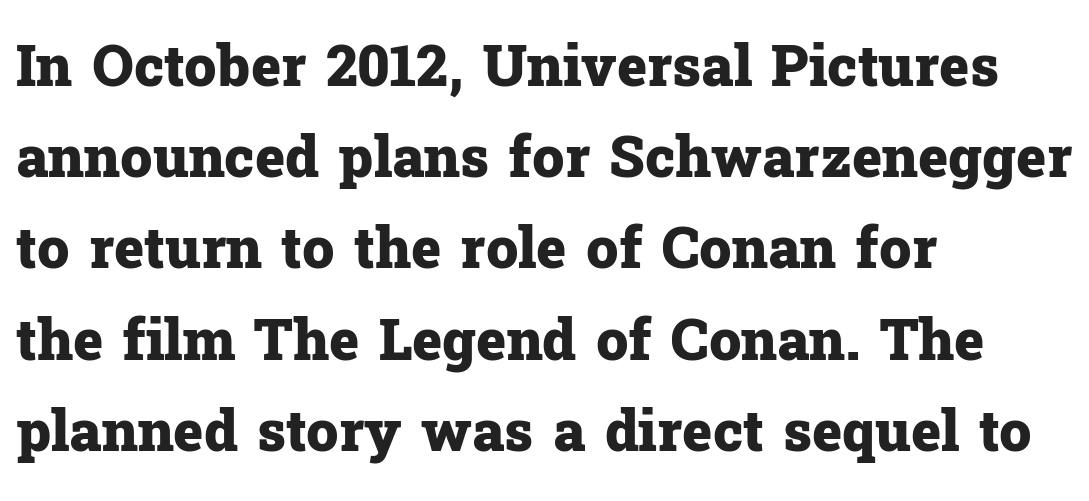
Characters follow at the spacing the type designer built in. Classification — serif. Line spacing here is normal. A bare baseline throughout the passage. The rendering uses natural spacing where letterforms have individual widths.
